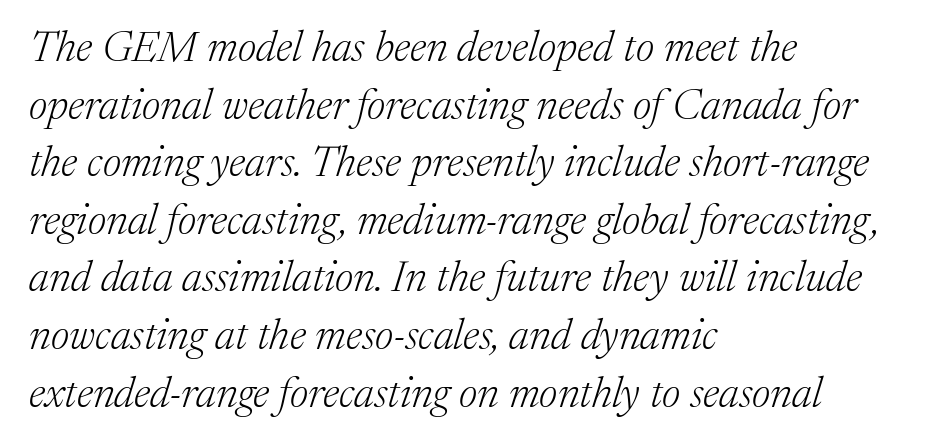
The image shows 43 px light serif type, italic (leaning right); set left-aligned, normal line spacing (1.34x), normal letter spacing, not underlined; medium stroke contrast and a medium x-height.
